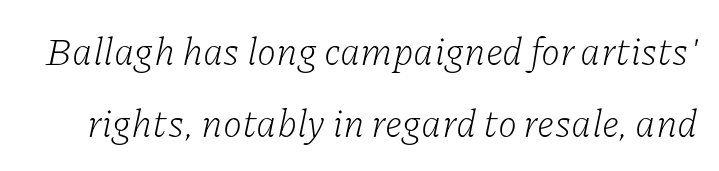
Q: Is the text bold? A: No.
Q: Is the text italic (slanted)? A: Yes, it leans right by about 11 degrees.
Q: Is the typeface a serif or a sans-serif typeface? A: Serif.
Q: Is the text underlined? A: No.
Q: Is the spacing between letters normal or unusually wide? A: Normal.
Q: Width (condensed, normal, or wide)? A: Normal.
Q: Stroke contrast? A: Low.
Q: x-height? A: Medium.
Q: Monospaced? A: No.
